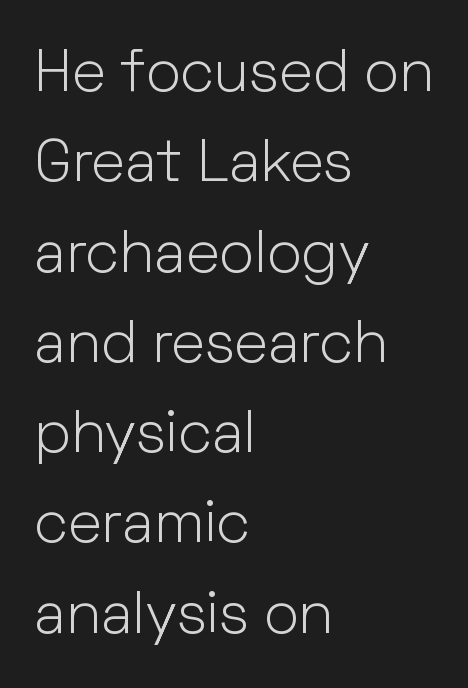
Is this a fixed-width face? No — the glyphs have proportional, varying widths. Lines of text with bare space underneath. Observe the ordinary spacing: letters are neighbours, not strangers. If you measured baseline to baseline, you'd find a middling distance.
